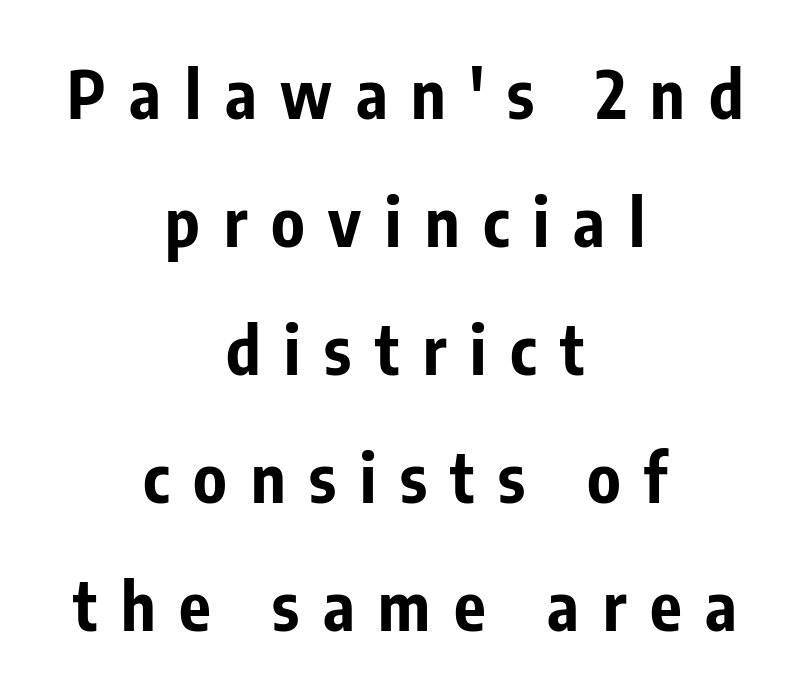
{"serif": "no", "italic": "no", "bold": "yes", "weight": "bold", "width": "condensed", "stroke_contrast": "low", "x_height": "medium", "monospaced": "no", "underline": "no", "align": "center", "line_spacing": "loose", "line_spacing_ratio": 1.94, "letter_spacing": "wide", "letter_spacing_em": 0.36, "glyph_px": 66}
